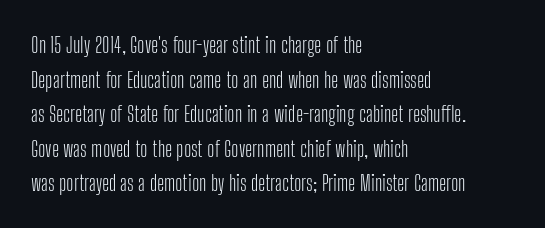
Which margin do the lines hug? The left one — the right edge is uneven. This is roman type, the default non-slanted kind. Summary of vertical rhythm: regular, with standard interline spacing. These glyphs show unthickened strokes, regular width or finer. The rendering keeps characters at their native spacing. The gap between lines stays unmarked.
